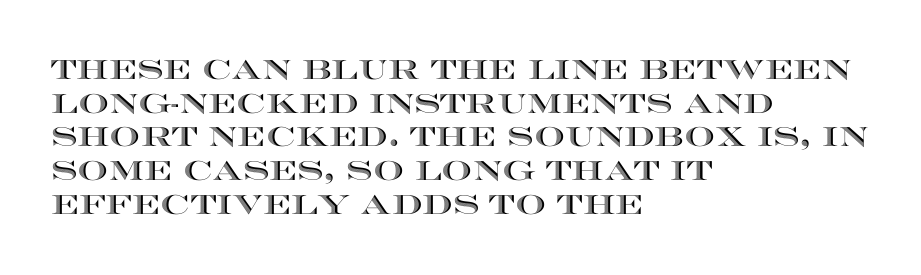
Q: Is the text italic (slanted)? A: No, it is upright.
Q: Is the text underlined? A: No.
Q: How is the paragraph aligned? A: Left-aligned.
Q: Is the spacing between letters normal or unusually wide? A: Normal.
Q: Is the spacing between lines tight, normal or loose? A: Normal.
